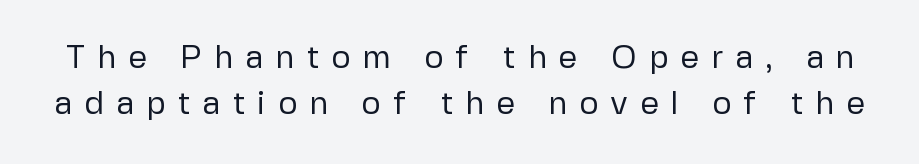
Q: Is the text bold? A: No.
Q: Is the text italic (slanted)? A: No, it is upright.
Q: Is the typeface a serif or a sans-serif typeface? A: Sans-serif.
Q: Is the text underlined? A: No.
Q: Is the spacing between letters normal or unusually wide? A: Unusually wide.
Q: Is the spacing between lines tight, normal or loose? A: Normal.
Q: Width (condensed, normal, or wide)? A: Normal.
Q: Stroke contrast? A: Low.
Q: x-height? A: Medium.
Q: Monospaced? A: No.
